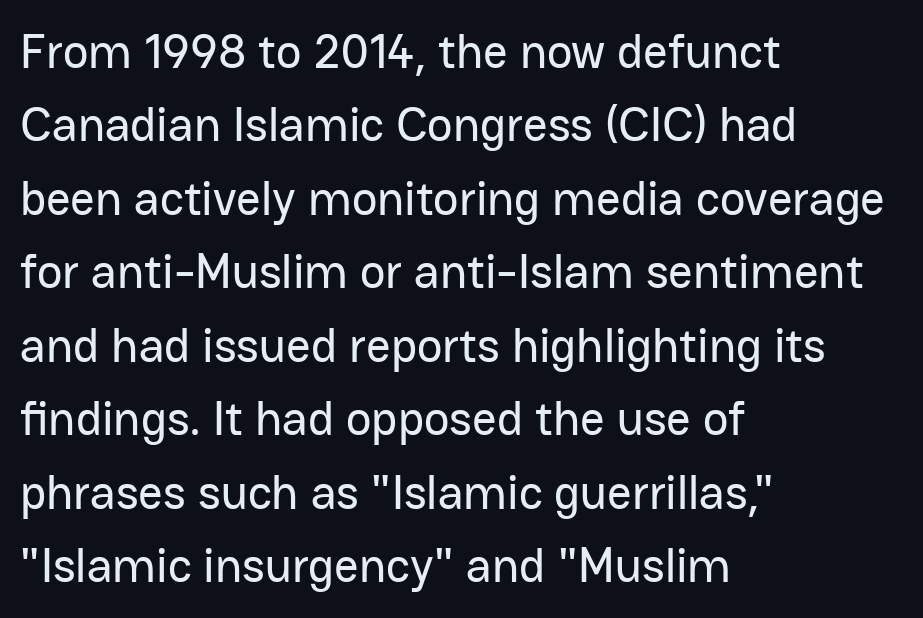
Is the letter spacing exaggerated? No — it looks like the ordinary default. One glance says typical: line gaps are just what's usual. The letters advance in unequal steps, a hallmark of proportional type. Classification — sans serif. The area under the type is left untouched. It's the straight-up-and-down kind of type.
